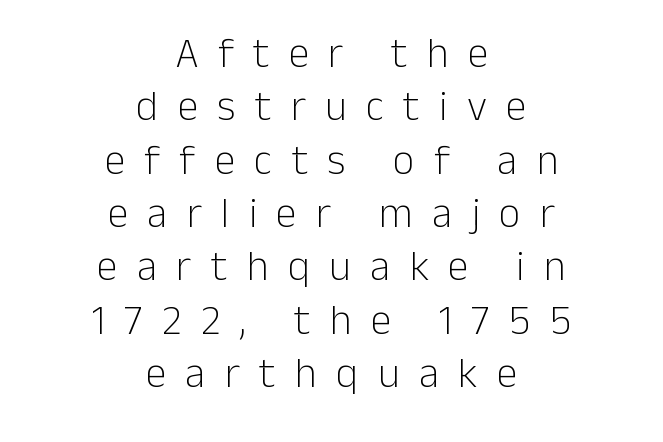
Think of a printed novel: that variable character pitch is what you see here. Unbolded letterforms with no extra heft. Caption: multi-line text, centered on the measure. Is there any slant? The stems are plumb. Is there much room between lines? A standard amount, neither cramped nor airy.
